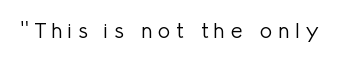
Stroke thickness stays within the range of a standard reading face or lighter. What stands out about the letter spacing? Its width — letters are far apart. A bare baseline throughout the passage. Every character sits straight up, as roman type does.
